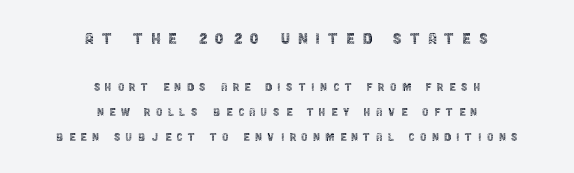
The letterforms stand isolated, each surrounded by extra space. Type without underlining. The lettering holds an erect, upright posture throughout. The upper block of text is set noticeably larger than the block beneath it. The lines are quadded center.
